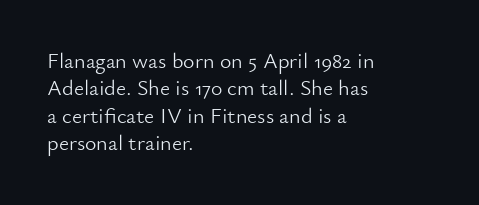
Counters stay open thanks to moderate or lighter strokes. All the whitespace from short lines collects on the right. Normally led — the rows are evenly, conventionally spaced. The glyphs are unaccompanied by any horizontal stroke below them.
